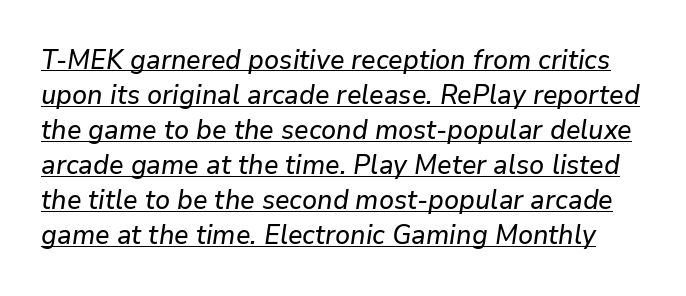
{"italic": "yes", "lean": "right", "slant_degrees": 9, "underline": "yes", "line_spacing": "normal", "line_spacing_ratio": 1.3, "letter_spacing": "normal", "letter_spacing_em": 0.0, "glyph_px": 27}
